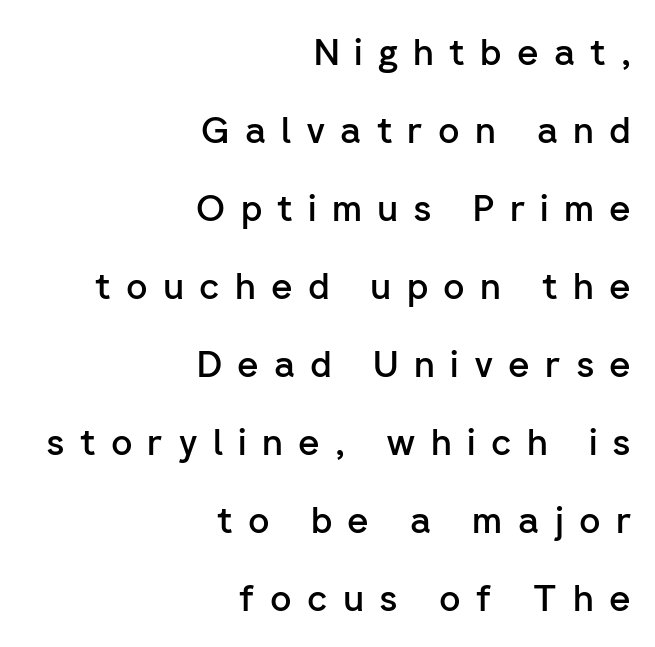
Q: Is the text bold? A: Semi-bold.
Q: Is the text italic (slanted)? A: No, it is upright.
Q: Is the typeface a serif or a sans-serif typeface? A: Sans-serif.
Q: Is the text underlined? A: No.
Q: How is the paragraph aligned? A: Right-aligned.
Q: Is the spacing between letters normal or unusually wide? A: Unusually wide.
Q: Is the spacing between lines tight, normal or loose? A: Loose.
Q: Width (condensed, normal, or wide)? A: Normal.
Q: Stroke contrast? A: Low.
Q: x-height? A: Medium.
Q: Monospaced? A: No.
